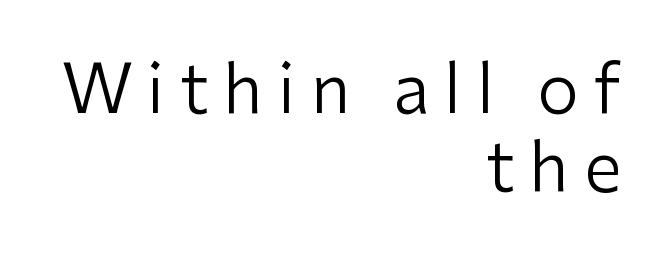
Descender tails drop into unmarked territory. This sample has the flowing, uneven cadence of proportional lettering. The lines in this sample share a right terminus and differ only in where they begin. Nope, no serifs anywhere on these letters. The face used here is rendered with a markedly widened letterfit.
